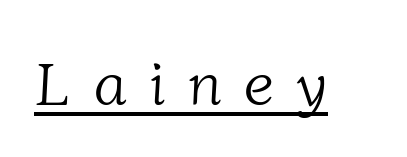
The face used here is proportionally spaced, like ordinary book or web type. What stands out about the letter spacing? Its width — letters are far apart. Weight: regular or lighter. Small tapered or slab feet sit at the stroke ends, so this counts as serif. Somebody hit Ctrl+U on this one — the words are underlined.
